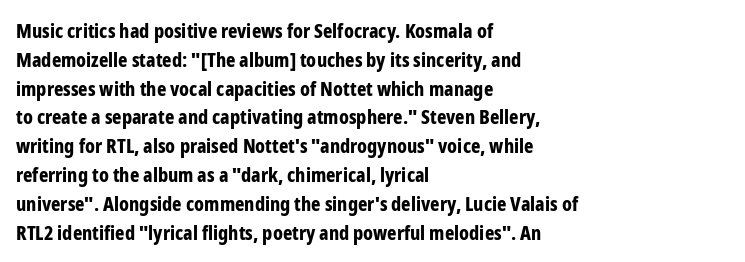
{"italic": "no", "bold": "yes", "underline": "no", "align": "left", "line_spacing": "normal", "line_spacing_ratio": 1.44, "letter_spacing": "normal", "letter_spacing_em": 0.0, "glyph_px": 20}
